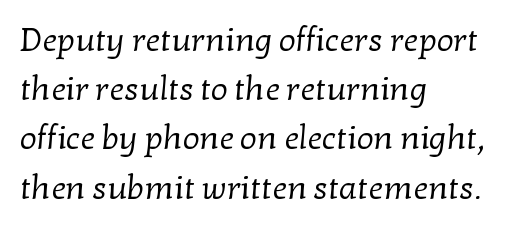
Q: Is the text bold? A: No.
Q: Is the typeface a serif or a sans-serif typeface? A: Serif.
Q: Is the text underlined? A: No.
Q: How is the paragraph aligned? A: Left-aligned.
Q: Is the spacing between letters normal or unusually wide? A: Normal.
Q: Is the spacing between lines tight, normal or loose? A: Normal.
Q: Width (condensed, normal, or wide)? A: Normal.
Q: Stroke contrast? A: Low.
Q: x-height? A: Medium.
Q: Monospaced? A: No.
